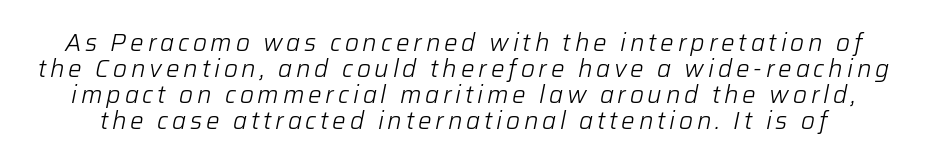
Q: Is the text bold? A: No.
Q: Is the text italic (slanted)? A: Yes, it leans right by about 12 degrees.
Q: Is the text underlined? A: No.
Q: Is the spacing between lines tight, normal or loose? A: Tight.
